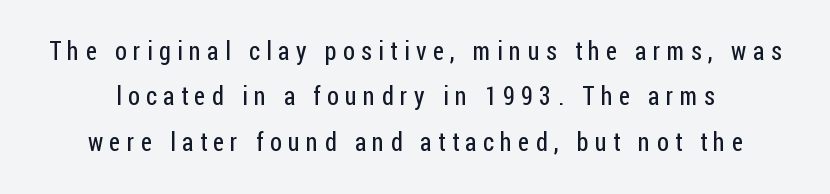
{"italic": "no", "bold": "no", "underline": "no", "line_spacing_ratio": 1.82, "letter_spacing": "wide", "letter_spacing_em": 0.26, "glyph_px": 25}
